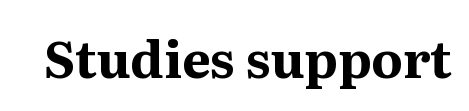
{"serif": "yes", "italic": "no", "bold": "yes", "weight": "bold", "width": "normal", "stroke_contrast": "medium", "x_height": "medium", "monospaced": "no", "underline": "no", "letter_spacing": "normal", "letter_spacing_em": 0.0, "glyph_px": 51}
